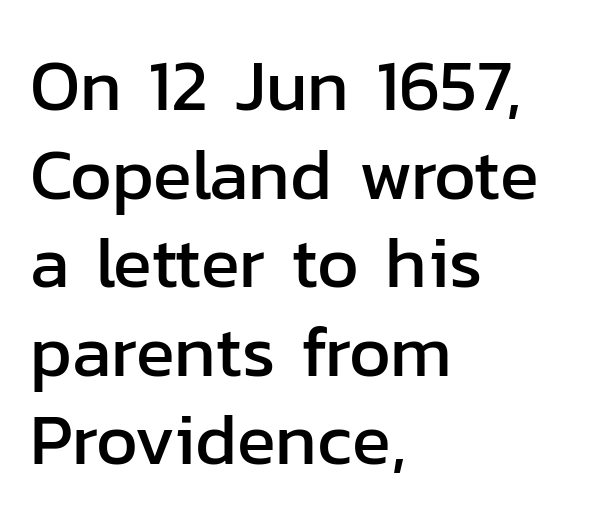
The image shows 72 px sans-serif type, upright; set left-aligned, line spacing 1.23x, normal letter spacing, not underlined; low stroke contrast and a medium x-height.
